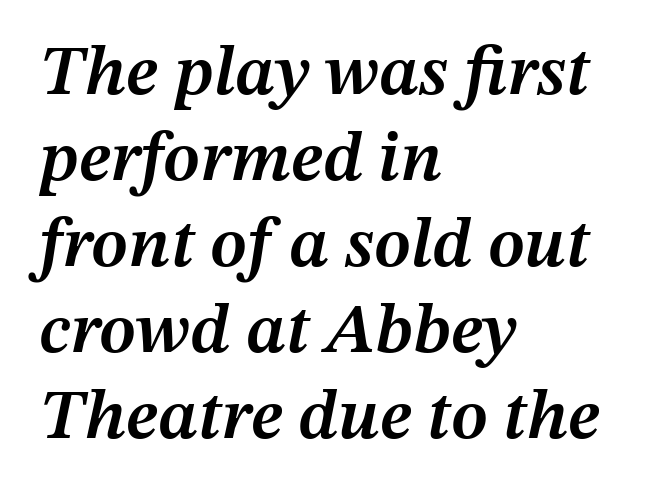
Q: Is the text bold? A: Semi-bold.
Q: Is the text italic (slanted)? A: Yes, it leans right by about 12 degrees.
Q: Is the text underlined? A: No.
Q: How is the paragraph aligned? A: Left-aligned.
Q: Is the spacing between letters normal or unusually wide? A: Normal.
Q: Width (condensed, normal, or wide)? A: Normal.
Q: Stroke contrast? A: Medium.
Q: x-height? A: Medium.
Q: Monospaced? A: No.
